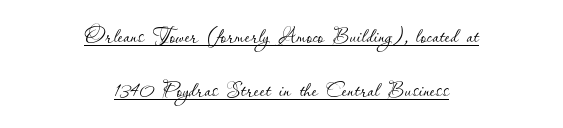
Q: Is the text bold? A: No.
Q: Is the text italic (slanted)? A: Yes.
Q: Is the text underlined? A: Yes.
Q: How is the paragraph aligned? A: Centered.
Q: Is the spacing between letters normal or unusually wide? A: Normal.
Q: Is the spacing between lines tight, normal or loose? A: Loose.
Q: Width (condensed, normal, or wide)? A: Normal.
Q: Stroke contrast? A: Low.
Q: x-height? A: Small.
Q: Monospaced? A: No.
